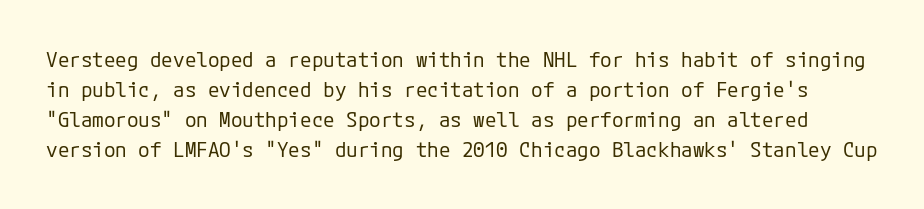
{"italic": "no", "bold": "no", "underline": "no", "line_spacing": "normal", "line_spacing_ratio": 1.43, "letter_spacing": "normal", "letter_spacing_em": 0.0, "glyph_px": 21}
